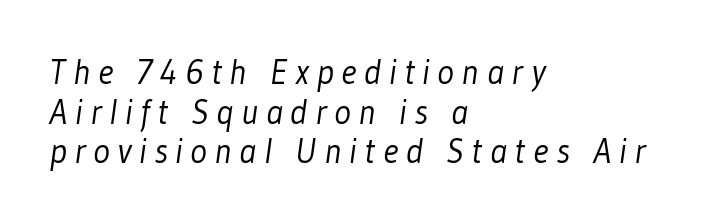
The image shows 35 px light, condensed sans-serif type; set left-aligned, tight line spacing (1.13x), unusually wide letter spacing (+0.22 em), not underlined; low stroke contrast and a medium x-height.
